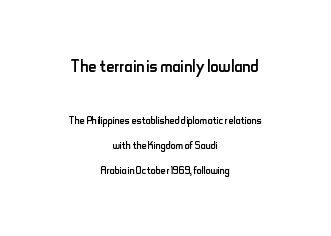
Between these two stacked blocks, the higher one wins on size. Nobody touched the tracking dial on this one. The baseline area is clear. The compositor balanced each line on the midline. The typeface has the unassuming heft of standard copy or less.
